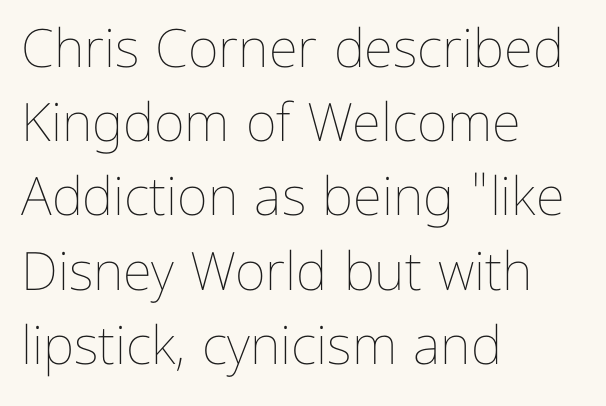
Casual observation: everything's shoved over to the left. Note the varied advance widths — an 'i' is clearly narrower than an 'm'. This rendering leaves character spacing at its baseline value. Posture: vertical.
